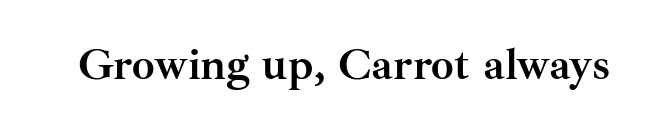
Little horizontal feet cap the strokes, marking this as serif type. The rendering uses natural spacing where letterforms have individual widths. The string is rendered with underlining switched off. This sample uses an upright cut, with every glyph sitting square on the baseline. Tracking here is standard; glyphs follow each other at the usual distance. The passage shown is emphatically bold.
